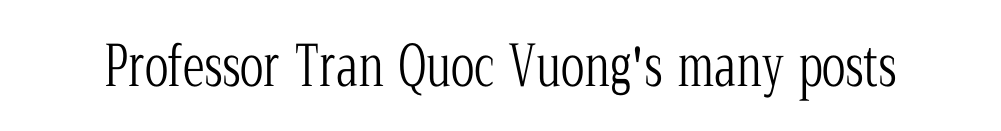
Q: Is the text bold? A: No.
Q: Is the text italic (slanted)? A: No, it is upright.
Q: Is the typeface a serif or a sans-serif typeface? A: Serif.
Q: Is the text underlined? A: No.
Q: Is the spacing between letters normal or unusually wide? A: Normal.
Q: Width (condensed, normal, or wide)? A: Condensed.
Q: Stroke contrast? A: Low.
Q: x-height? A: Medium.
Q: Monospaced? A: No.
